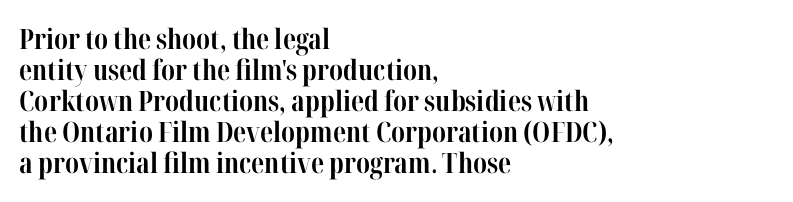
{"serif": "yes", "italic": "no", "bold": "yes", "weight": "bold", "width": "condensed", "stroke_contrast": "high", "x_height": "medium", "monospaced": "no", "underline": "no", "align": "left", "line_spacing": "tight", "line_spacing_ratio": 1.11, "letter_spacing": "normal", "letter_spacing_em": 0.0, "glyph_px": 28}
